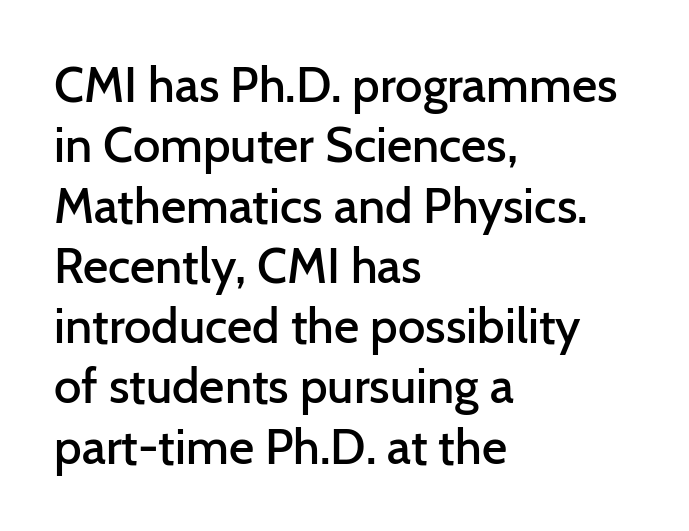
The image shows 49 px semibold sans-serif type, upright; set left-aligned, line spacing 1.23x, normal letter spacing, not underlined; low stroke contrast and a medium x-height.
